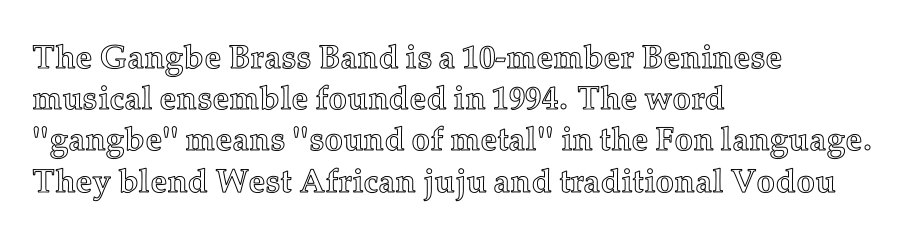
The image shows 33 px text type, upright; set left-aligned, normal line spacing (1.25x), normal letter spacing, not underlined; a medium x-height.
